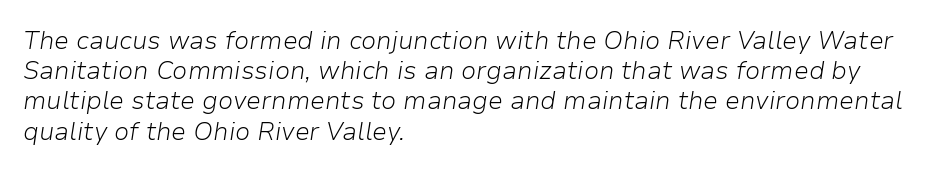
The image shows 25 px text type, italic (leaning right); set left-aligned, line spacing 1.21x, normal letter spacing, not underlined.
